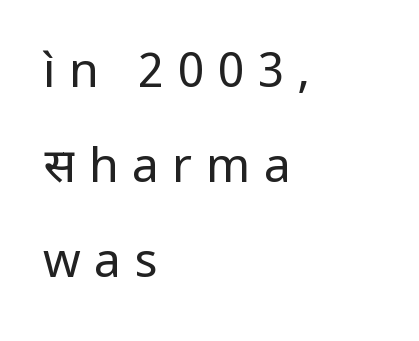
{"serif": "no", "italic": "no", "bold": "no", "weight": "regular", "width": "normal", "stroke_contrast": "low", "x_height": "medium", "monospaced": "no", "underline": "no", "align": "left", "line_spacing": "loose", "line_spacing_ratio": 1.98, "letter_spacing": "wide", "letter_spacing_em": 0.28, "glyph_px": 48}
